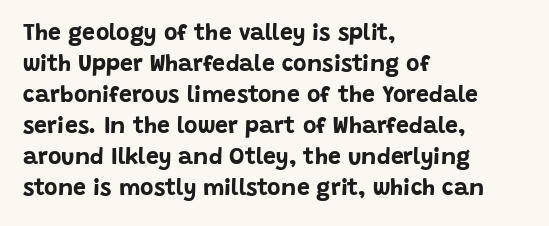
The image shows 23 px bold type, upright; set left-aligned, normal line spacing (1.35x), normal letter spacing, not underlined.
